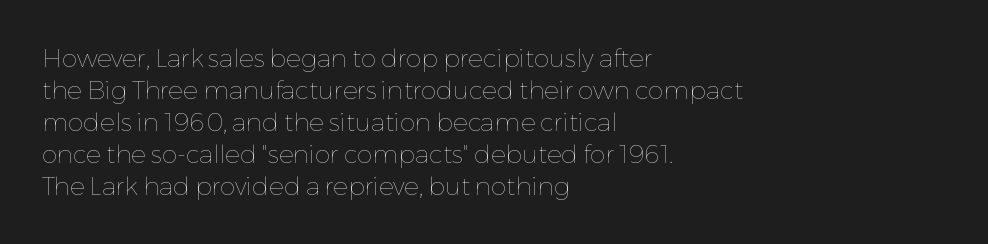
{"italic": "no", "bold": "no", "underline": "no", "align": "left", "line_spacing": "normal", "line_spacing_ratio": 1.28, "letter_spacing": "normal", "letter_spacing_em": 0.0, "glyph_px": 25}
